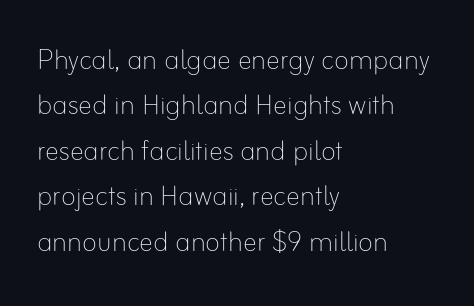
A typesetter would call this proportional, since set widths differ per character. Evenly set lines give the paragraph a standard silhouette. It's the straight-up-and-down kind of type. A student would call this left alignment; a typographer would say flush left, rag right. Underline: absent.
